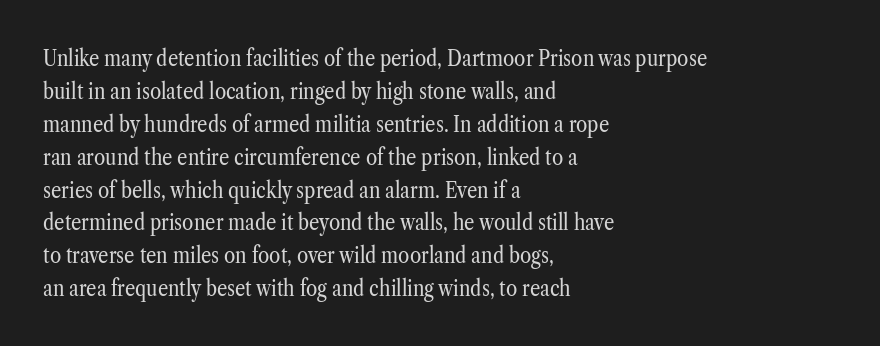
{"italic": "no", "bold": "no", "underline": "no", "align": "left", "line_spacing": "normal", "line_spacing_ratio": 1.43, "letter_spacing": "normal", "letter_spacing_em": 0.0, "glyph_px": 23}
